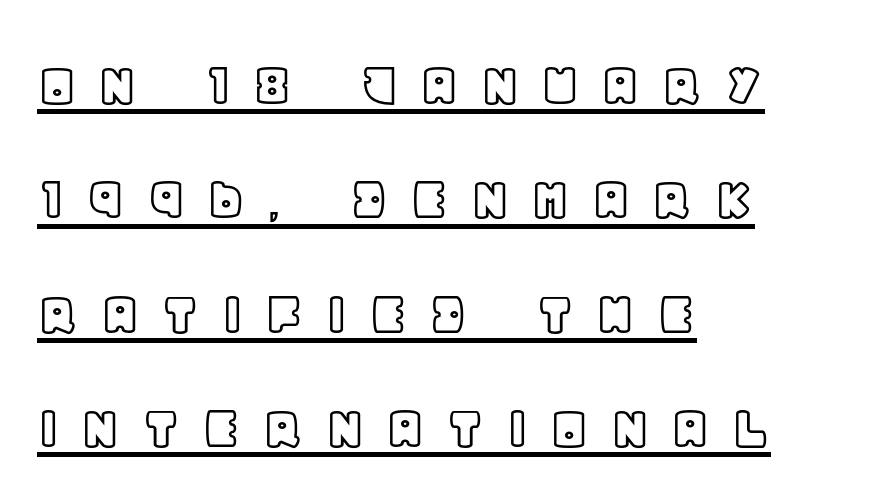
The rendering uses natural spacing where letterforms have individual widths. Horizontally, the lines are justified to the leading edge only. Does the lettering tilt? It doesn't — this is upright. Display-style spreading of the glyphs; the letterfit is very open.
